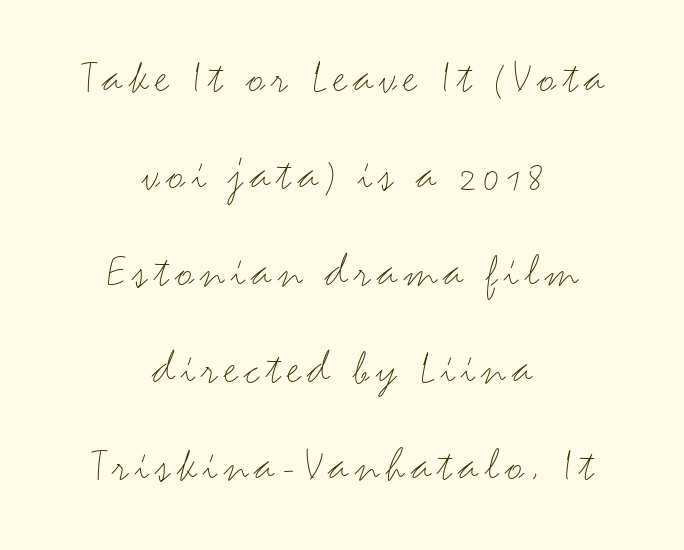
Plain, unruled lines of type. The letters advance in unequal steps, a hallmark of proportional type. A great deal of white space separates one row of letters from the next. The typeface has the unassuming heft of standard copy or less. Classification — sans serif.
